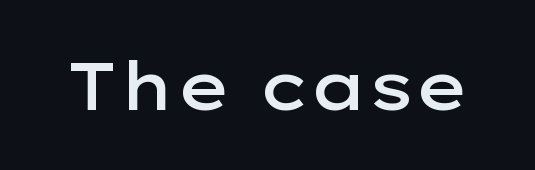
{"serif": "no", "italic": "no", "bold": "semi", "weight": "semibold", "width": "wide", "stroke_contrast": "low", "x_height": "medium", "monospaced": "no", "underline": "no", "letter_spacing": "normal", "letter_spacing_em": 0.0, "glyph_px": 67}
